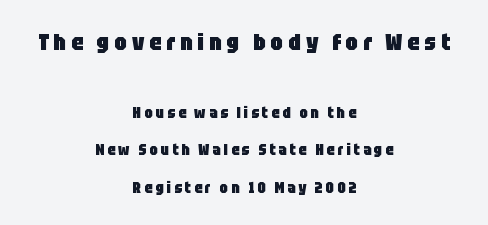
The image shows 23 px bold type, upright; set centered, loose line spacing (2.5x), unusually wide letter spacing (+0.21 em), not underlined; the first (top) block is 1.53x larger.
